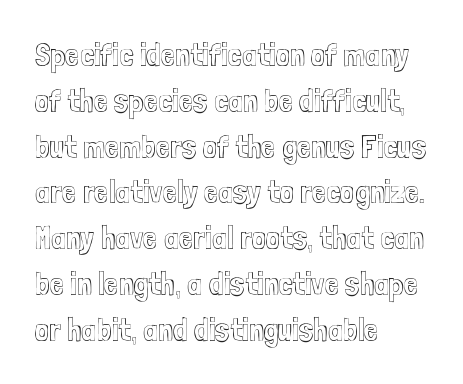
{"italic": "no", "width": "condensed", "x_height": "medium", "monospaced": "no", "underline": "no", "align": "left", "line_spacing": "normal", "line_spacing_ratio": 1.43, "letter_spacing": "normal", "letter_spacing_em": 0.0, "glyph_px": 32}
